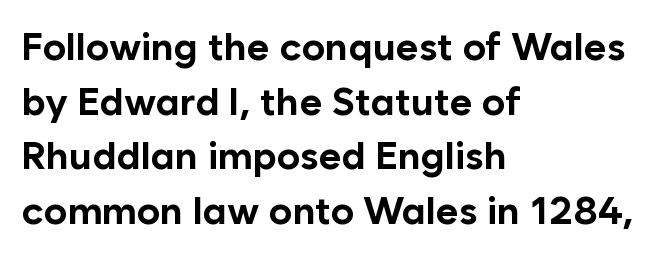
Q: Is the text bold? A: Yes.
Q: Is the text italic (slanted)? A: No, it is upright.
Q: Is the typeface a serif or a sans-serif typeface? A: Sans-serif.
Q: Is the text underlined? A: No.
Q: How is the paragraph aligned? A: Left-aligned.
Q: Is the spacing between letters normal or unusually wide? A: Normal.
Q: Is the spacing between lines tight, normal or loose? A: Normal.
Q: Width (condensed, normal, or wide)? A: Normal.
Q: Stroke contrast? A: Low.
Q: x-height? A: Medium.
Q: Monospaced? A: No.
